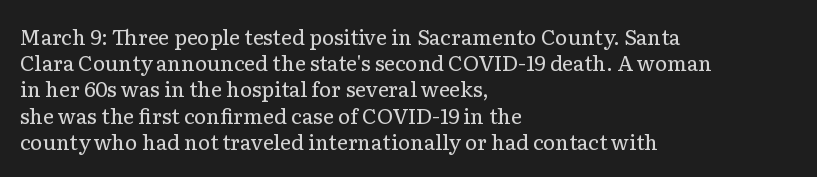
Q: Is the text bold? A: No.
Q: Is the text italic (slanted)? A: No, it is upright.
Q: Is the text underlined? A: No.
Q: How is the paragraph aligned? A: Left-aligned.
Q: Is the spacing between letters normal or unusually wide? A: Normal.
Q: Is the spacing between lines tight, normal or loose? A: Normal.
